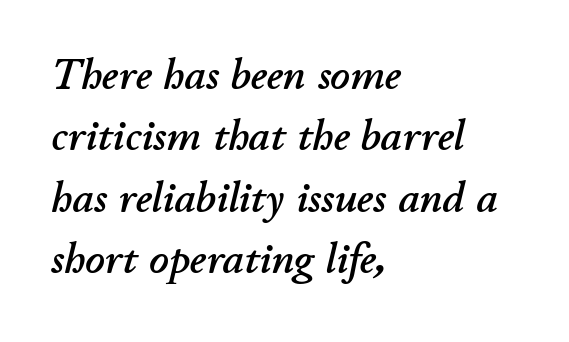
Q: Is the text italic (slanted)? A: Yes, it leans right by about 11 degrees.
Q: Is the text underlined? A: No.
Q: How is the paragraph aligned? A: Left-aligned.
Q: Is the spacing between letters normal or unusually wide? A: Normal.
Q: Is the spacing between lines tight, normal or loose? A: Normal.
Q: Width (condensed, normal, or wide)? A: Normal.
Q: Stroke contrast? A: Low.
Q: x-height? A: Small.
Q: Monospaced? A: No.
